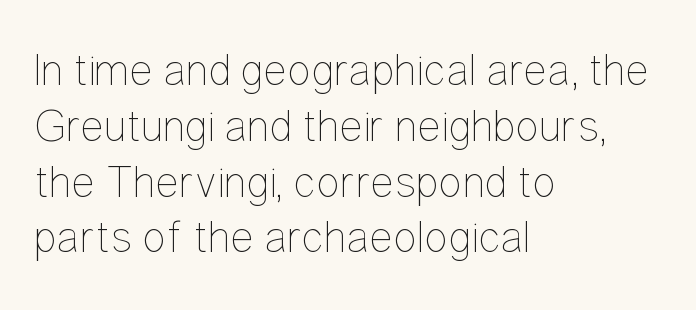
Type without underlining. Each letter keeps its own natural width here, so spacing adapts to shape. These lines stack with their left ends in a neat column. Each word holds together tightly as a unit, with standard inter-letter gaps. This sample uses an upright cut, with every glyph sitting square on the baseline. Stroke mass is kept to a normal reading level or below.
